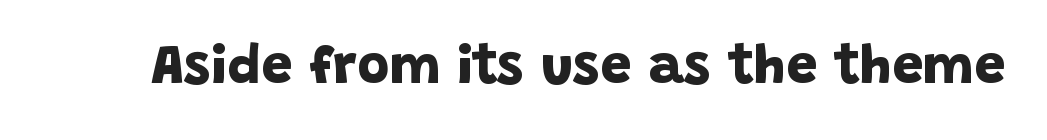
The image shows 55 px bold sans-serif type; set normal letter spacing, not underlined; low stroke contrast and a large x-height.
